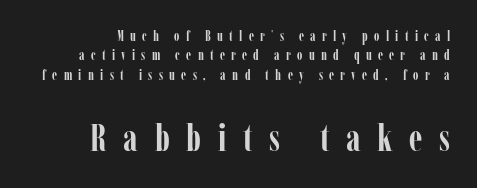
The image shows 37 px semibold, condensed serif type, upright; set normal line spacing (1.39x), unusually wide letter spacing (+0.45 em), not underlined; the second (bottom) block is 2.64x larger; low stroke contrast and a medium x-height.
